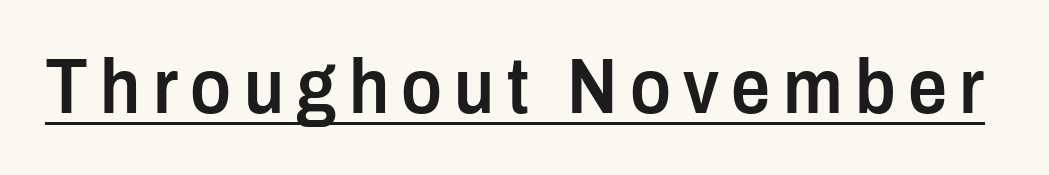
The specimen includes a rule beneath the text block's lines. The rendering uses natural spacing where letterforms have individual widths. Letterform terminals end flat and unadorned throughout the passage. The letters stand upright; this is a roman face.
